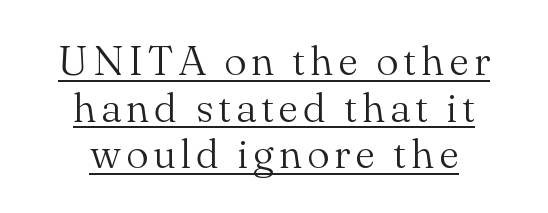
Q: Is the text bold? A: No.
Q: Is the text italic (slanted)? A: No, it is upright.
Q: Is the typeface a serif or a sans-serif typeface? A: Serif.
Q: Is the text underlined? A: Yes.
Q: How is the paragraph aligned? A: Centered.
Q: Is the spacing between lines tight, normal or loose? A: Tight.
Q: Width (condensed, normal, or wide)? A: Normal.
Q: Stroke contrast? A: Medium.
Q: x-height? A: Small.
Q: Monospaced? A: No.
